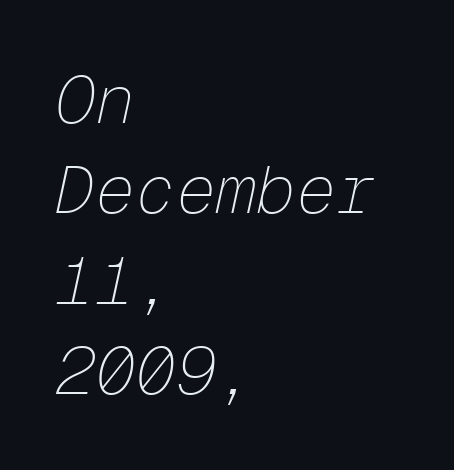
The image shows 67 px thin type, italic (leaning right), monospaced; set left-aligned, normal line spacing (1.35x), normal letter spacing, not underlined; low stroke contrast and a medium x-height.
